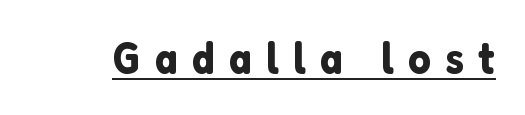
{"serif": "no", "italic": "no", "width": "normal", "stroke_contrast": "low", "x_height": "medium", "monospaced": "no", "underline": "yes", "letter_spacing": "wide", "letter_spacing_em": 0.31, "glyph_px": 45}
